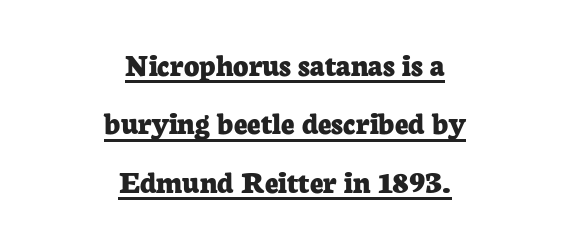
{"serif": "yes", "italic": "no", "bold": "yes", "weight": "bold", "width": "normal", "stroke_contrast": "low", "x_height": "medium", "monospaced": "no", "underline": "yes", "align": "center", "line_spacing_ratio": 1.77, "letter_spacing": "normal", "letter_spacing_em": 0.0, "glyph_px": 33}
